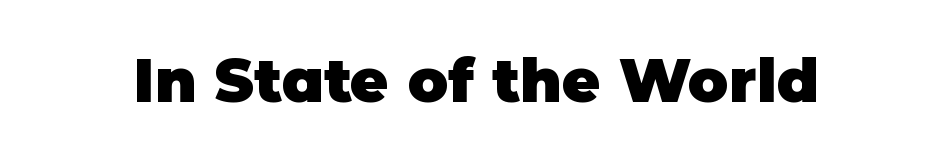
Q: Is the text bold? A: Yes.
Q: Is the text italic (slanted)? A: No, it is upright.
Q: Is the typeface a serif or a sans-serif typeface? A: Sans-serif.
Q: Is the text underlined? A: No.
Q: Is the spacing between letters normal or unusually wide? A: Normal.
Q: Width (condensed, normal, or wide)? A: Normal.
Q: Stroke contrast? A: Low.
Q: x-height? A: Large.
Q: Monospaced? A: No.
